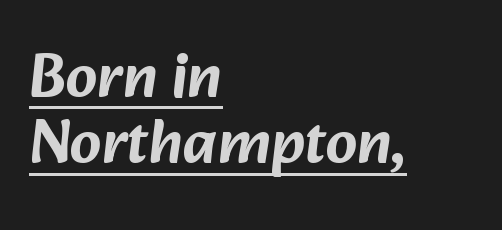
The lettering is marked with a stroke running underneath it. Words appear dense and cohesive because spacing is normal. In terms of leading, this rendering errs on the cramped side. The lines in this sample share a left origin and differ only in where they stop. Looks like regular typesetting: each glyph gets only the width it needs.
